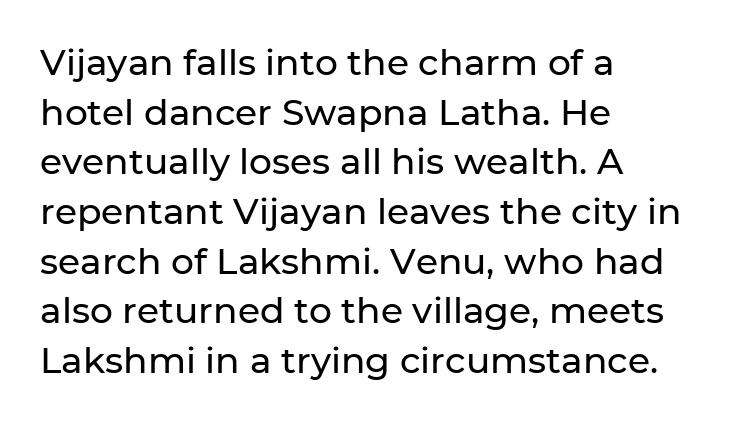
Q: Is the text italic (slanted)? A: No, it is upright.
Q: Is the typeface a serif or a sans-serif typeface? A: Sans-serif.
Q: Is the text underlined? A: No.
Q: How is the paragraph aligned? A: Left-aligned.
Q: Is the spacing between letters normal or unusually wide? A: Normal.
Q: Is the spacing between lines tight, normal or loose? A: Normal.
Q: Width (condensed, normal, or wide)? A: Normal.
Q: Stroke contrast? A: Low.
Q: x-height? A: Medium.
Q: Monospaced? A: No.
